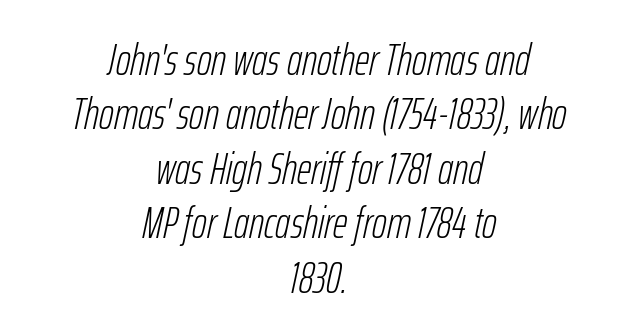
Q: Is the text bold? A: No.
Q: Is the text italic (slanted)? A: Yes, it leans right by about 12 degrees.
Q: Is the text underlined? A: No.
Q: How is the paragraph aligned? A: Centered.
Q: Is the spacing between letters normal or unusually wide? A: Normal.
Q: Width (condensed, normal, or wide)? A: Condensed.
Q: Stroke contrast? A: Low.
Q: x-height? A: Medium.
Q: Monospaced? A: No.
